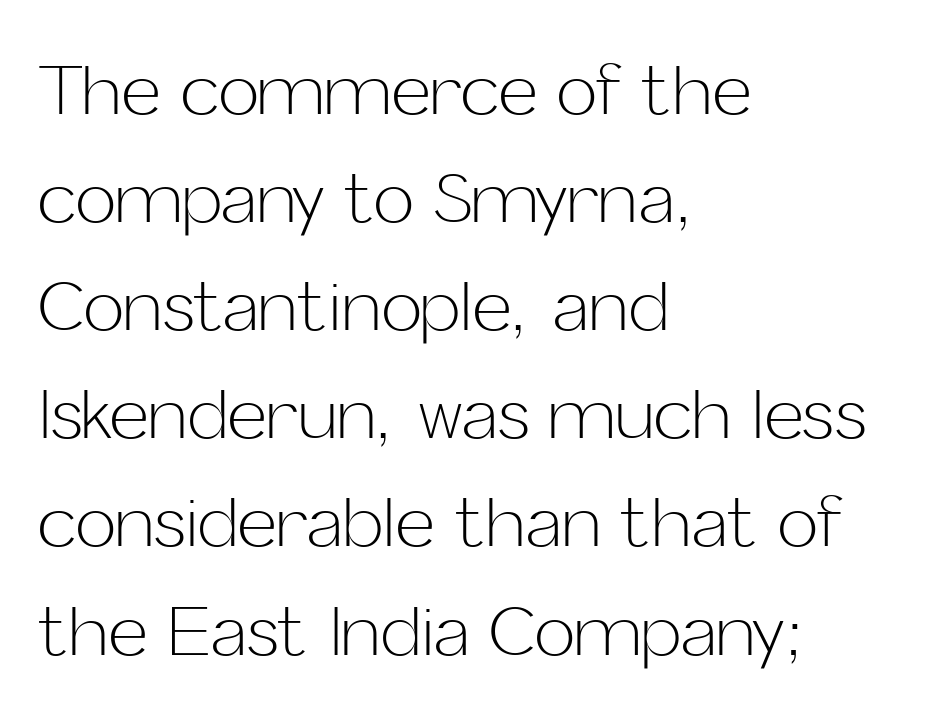
The image shows 68 px light sans-serif type, upright; set left-aligned, normal line spacing (1.59x), normal letter spacing, not underlined; low stroke contrast and a medium x-height.
